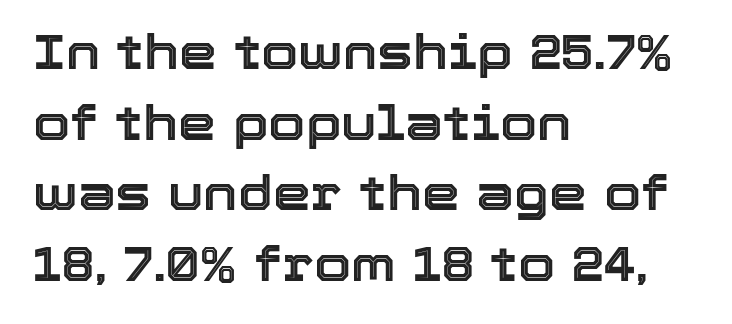
{"italic": "no", "width": "normal", "x_height": "medium", "monospaced": "no", "underline": "no", "align": "left", "line_spacing": "normal", "line_spacing_ratio": 1.47, "letter_spacing": "normal", "letter_spacing_em": 0.0, "glyph_px": 48}
